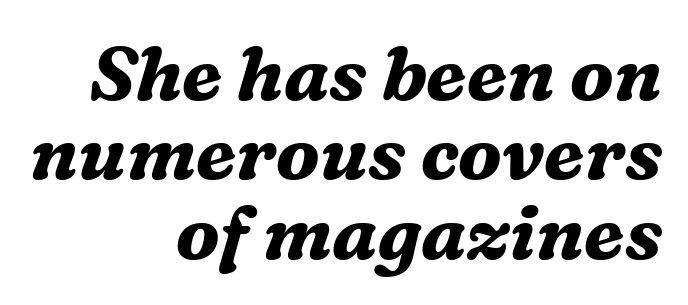
Line ends are locked; line starts wander. Here the glyphs are tracked normally, forming tight word shapes. There's an unmistakable incline to the writing here. Strong, thick strokes mark this as bold type. The letters advance in unequal steps, a hallmark of proportional type. Does the leading feel generous? Not at all — it's pinched.
